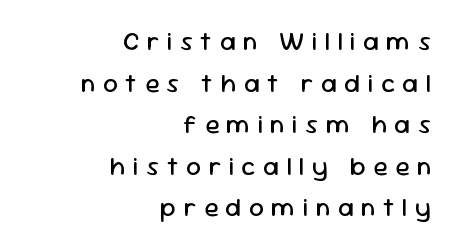
Every row of glyphs terminates at an identical x-position on the right. The line texture is sparse and dotted thanks to wide tracking. Stems and bowls with no extra thickness — not bold. When letters stand straight like this, we call the style roman or upright. If you measured baseline to baseline, you'd find a middling distance.
